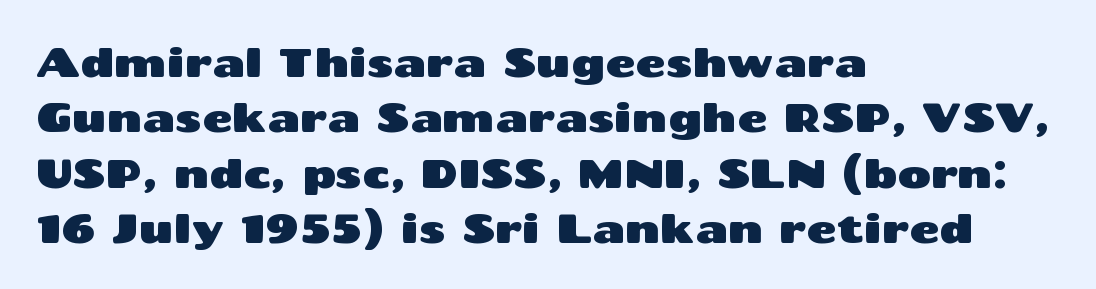
Style check: upright. Honestly, there is no underline to notice here at all. Is the block centered? No — it sits flush against the left margin. Standard letterfit; no display-style spreading of the glyphs. Do the characters align in a grid? No, the font is proportional.
